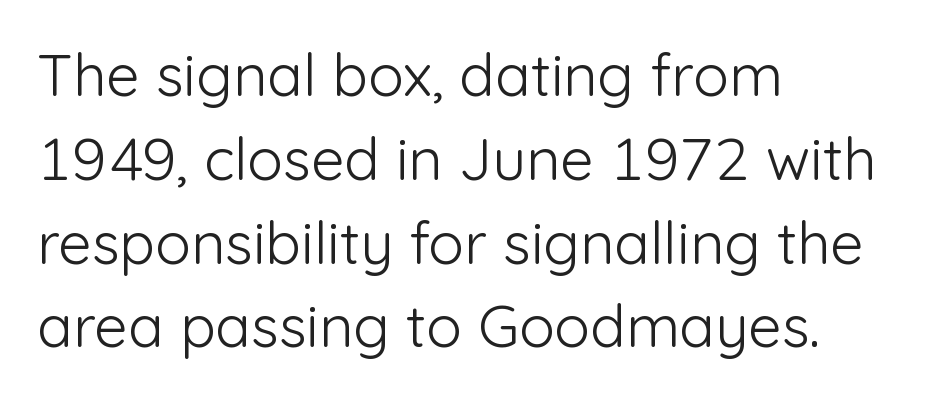
{"serif": "no", "italic": "no", "bold": "no", "weight": "light", "width": "normal", "stroke_contrast": "low", "x_height": "medium", "monospaced": "no", "underline": "no", "align": "left", "line_spacing": "normal", "line_spacing_ratio": 1.42, "letter_spacing": "normal", "letter_spacing_em": 0.0, "glyph_px": 59}
